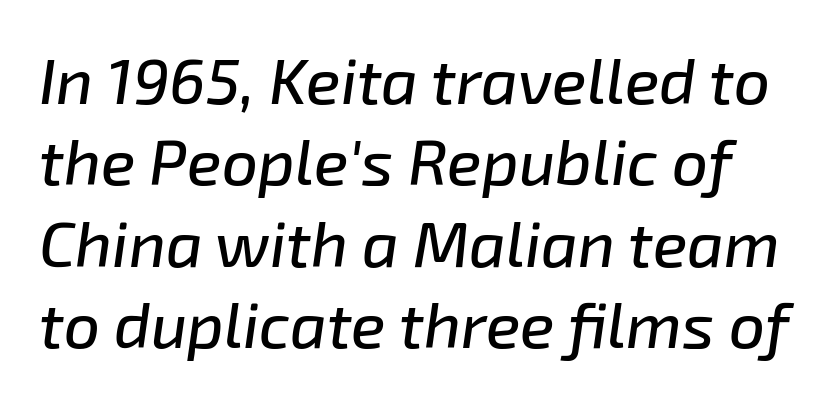
The image shows 64 px text type, italic (leaning right); set normal line spacing (1.27x), normal letter spacing, not underlined; low stroke contrast and a medium x-height.
